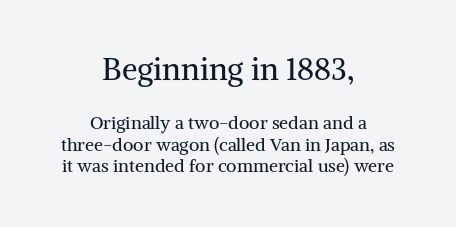
Is the letter spacing exaggerated? No — it looks like the ordinary default. The text block is weighted toward neither margin, spreading evenly from the middle. Are there feet on the stems? There are — it's a serif. Upright lettering throughout.
